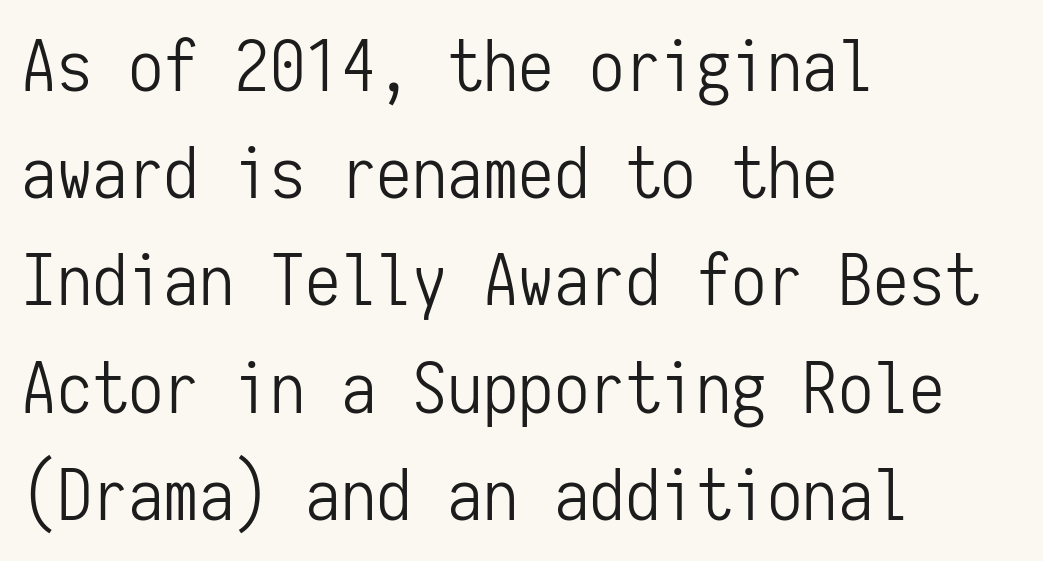
{"serif": "no", "italic": "no", "bold": "no", "weight": "light", "width": "condensed", "stroke_contrast": "low", "x_height": "medium", "monospaced": "yes", "underline": "no", "align": "left", "line_spacing": "normal", "line_spacing_ratio": 1.51, "letter_spacing": "normal", "letter_spacing_em": 0.0, "glyph_px": 71}
